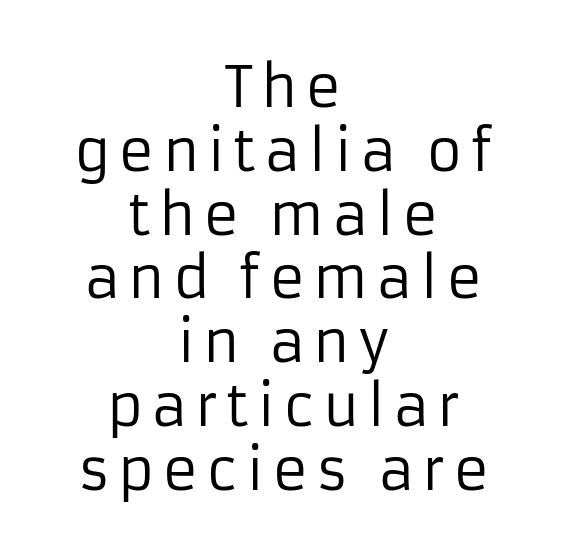
Q: Is the text bold? A: No.
Q: Is the text italic (slanted)? A: No, it is upright.
Q: Is the typeface a serif or a sans-serif typeface? A: Sans-serif.
Q: Is the text underlined? A: No.
Q: How is the paragraph aligned? A: Centered.
Q: Width (condensed, normal, or wide)? A: Normal.
Q: Stroke contrast? A: Low.
Q: x-height? A: Medium.
Q: Monospaced? A: No.
